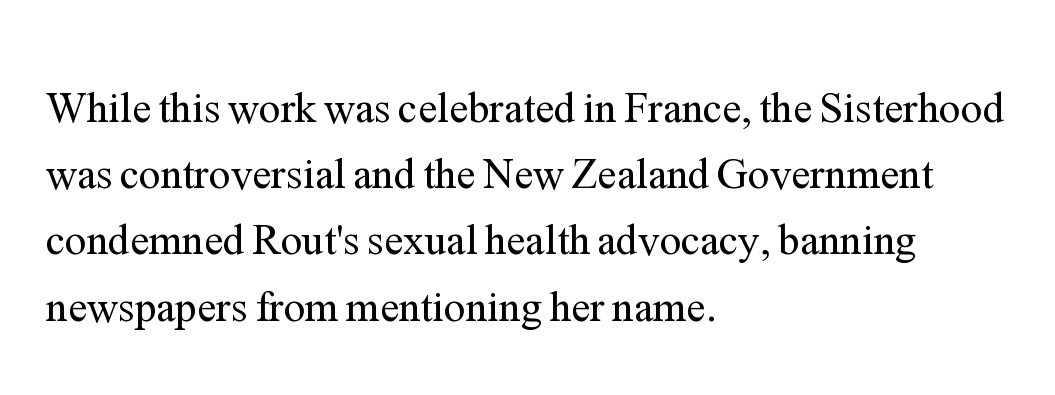
{"serif": "yes", "italic": "no", "bold": "no", "weight": "regular", "width": "normal", "stroke_contrast": "medium", "x_height": "medium", "monospaced": "no", "underline": "no", "align": "left", "line_spacing": "normal", "line_spacing_ratio": 1.54, "letter_spacing": "normal", "letter_spacing_em": 0.0, "glyph_px": 43}
